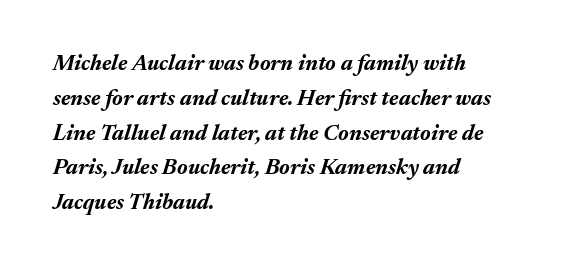
{"italic": "yes", "lean": "right", "slant_degrees": 17, "bold": "yes", "underline": "no", "align": "left", "line_spacing": "normal", "line_spacing_ratio": 1.58, "letter_spacing": "normal", "letter_spacing_em": 0.0, "glyph_px": 22}
